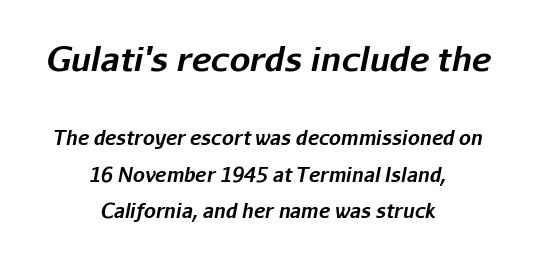
{"italic": "yes", "lean": "right", "slant_degrees": 11, "bold": "yes", "weight": "bold", "width": "normal", "stroke_contrast": "low", "x_height": "medium", "monospaced": "no", "underline": "no", "align": "center", "line_spacing": "loose", "line_spacing_ratio": 1.91, "letter_spacing": "normal", "letter_spacing_em": 0.0, "larger_block": "first", "size_ratio": 1.74, "glyph_px": 33}
